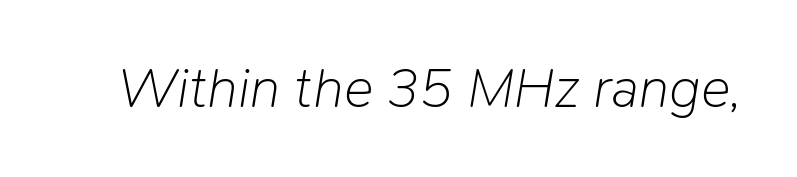
Q: Is the text bold? A: No.
Q: Is the text italic (slanted)? A: Yes, it leans right by about 9 degrees.
Q: Is the text underlined? A: No.
Q: Is the spacing between letters normal or unusually wide? A: Normal.
Q: Width (condensed, normal, or wide)? A: Normal.
Q: Stroke contrast? A: Low.
Q: x-height? A: Medium.
Q: Monospaced? A: No.
